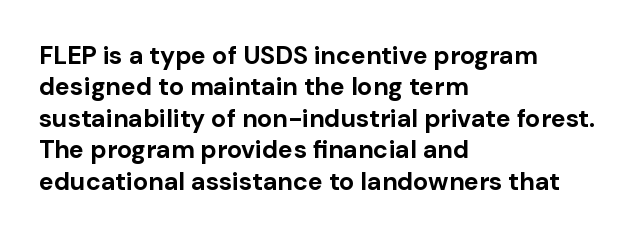
Horizontal alignment here is leftward, the default for most running prose. These lines were composed using upright roman letters. Quick note: underline off. Words appear dense and cohesive because spacing is normal. Honestly, the row spacing looks completely unremarkable. Heft: maximum for text — a bold.
